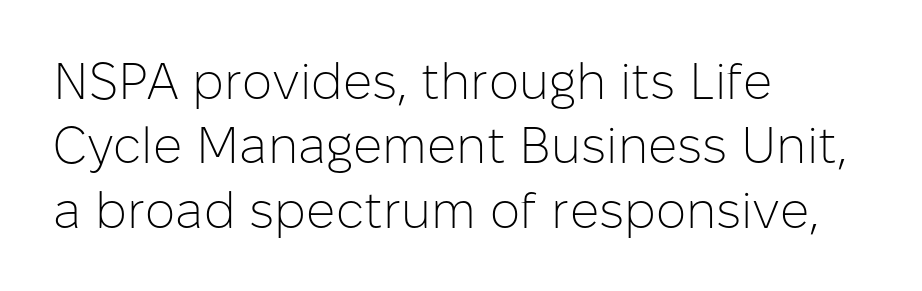
Q: Is the text bold? A: No.
Q: Is the text italic (slanted)? A: No, it is upright.
Q: Is the typeface a serif or a sans-serif typeface? A: Sans-serif.
Q: Is the text underlined? A: No.
Q: How is the paragraph aligned? A: Left-aligned.
Q: Is the spacing between letters normal or unusually wide? A: Normal.
Q: Is the spacing between lines tight, normal or loose? A: Normal.
Q: Width (condensed, normal, or wide)? A: Normal.
Q: Stroke contrast? A: Low.
Q: x-height? A: Medium.
Q: Monospaced? A: No.
